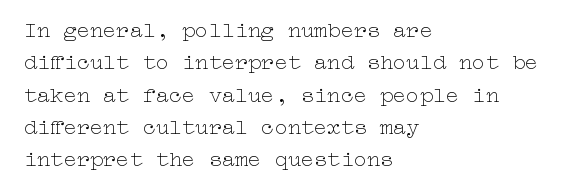
Does extra space separate the letters? No, they use regular spacing. Compared with a typical body face, this is equally light or lighter still. Casual observation: everything's shoved over to the left. This sample keeps an unexceptional amount of space between lines.
